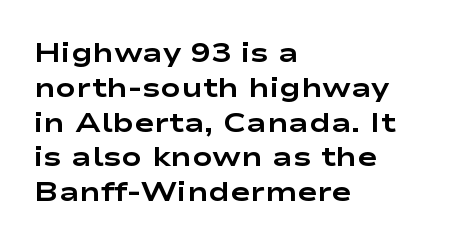
The image shows 27 px bold type, upright; set left-aligned, normal line spacing (1.29x), normal letter spacing, not underlined.
